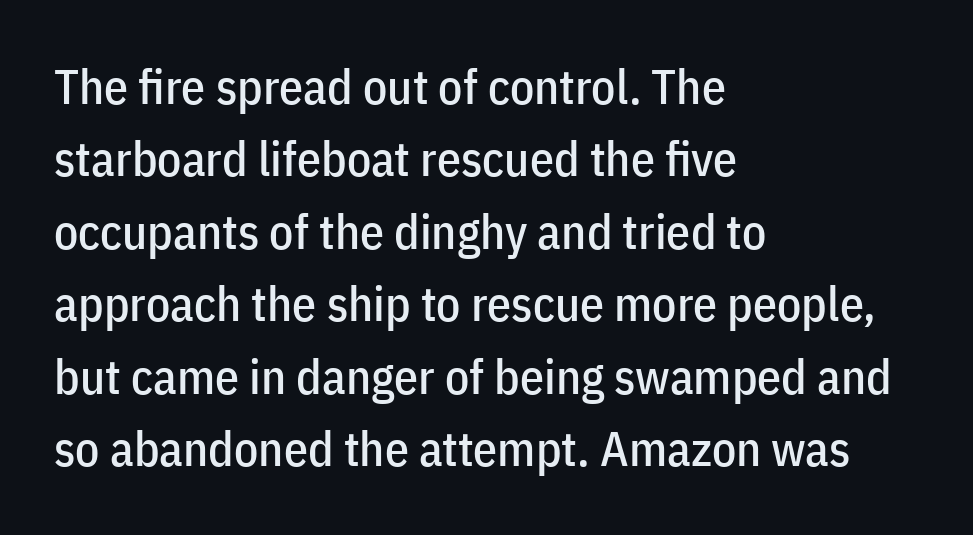
A typesetter would mark this as roman, not italic. The rendering anchors every line to the left-hand side. Look at the tracking — it's just the regular setting, nothing added. The rendering uses natural spacing where letterforms have individual widths. Descenders are the only things crossing below the line. Regarding leading, the lines here are spaced in the standard way.
